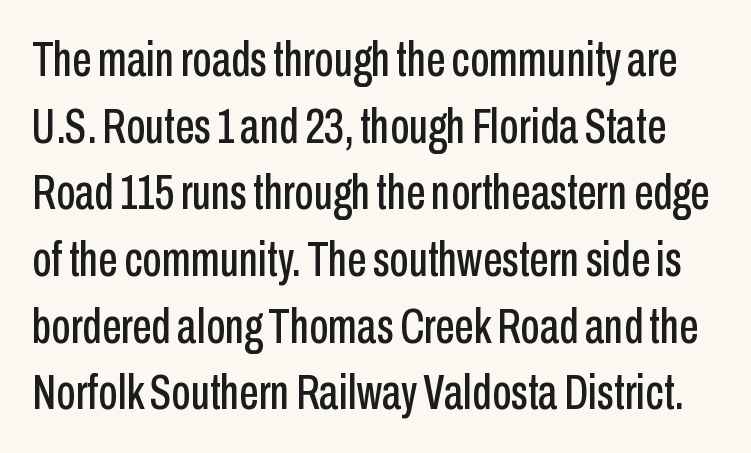
Q: Is the text italic (slanted)? A: No, it is upright.
Q: Is the typeface a serif or a sans-serif typeface? A: Sans-serif.
Q: Is the text underlined? A: No.
Q: Is the spacing between letters normal or unusually wide? A: Normal.
Q: Is the spacing between lines tight, normal or loose? A: Normal.
Q: Width (condensed, normal, or wide)? A: Condensed.
Q: Stroke contrast? A: Low.
Q: x-height? A: Medium.
Q: Monospaced? A: No.
